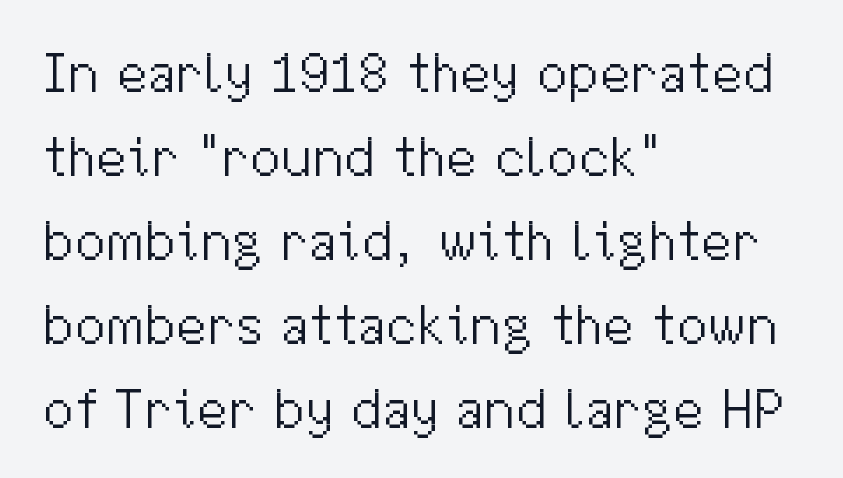
The face used here is proportionally spaced, like ordinary book or web type. Posture: vertical. The block of text has a typical density, with ordinary space between rows. A quiet, ordinary-to-light weight characterises the typeface. A student would call this left alignment; a typographer would say flush left, rag right.
